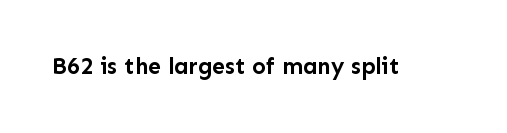
The image shows 23 px bold type, upright; set normal letter spacing, not underlined.
